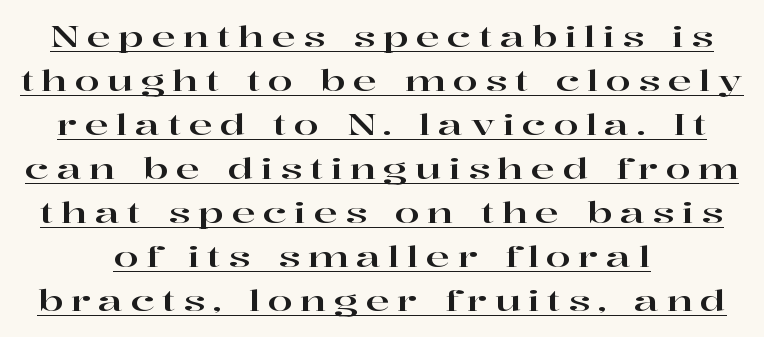
The face used here appears with an underline applied. The letters carry serifs — small finishing strokes at the ends of their stems. Caption: expanded tracking, letters set apart. Note the varied advance widths — an 'i' is clearly narrower than an 'm'.
